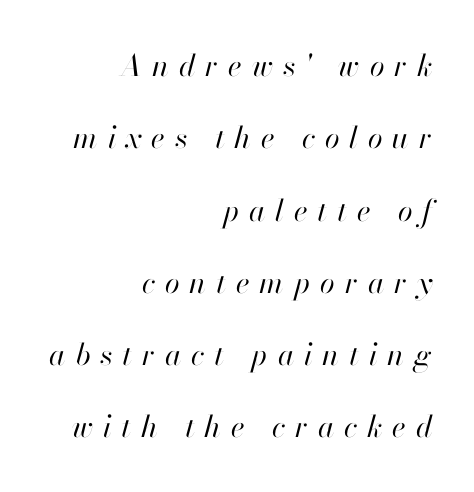
Q: Is the text bold? A: No.
Q: Is the text italic (slanted)? A: Yes, it leans right by about 13 degrees.
Q: Is the text underlined? A: No.
Q: How is the paragraph aligned? A: Right-aligned.
Q: Is the spacing between letters normal or unusually wide? A: Unusually wide.
Q: Is the spacing between lines tight, normal or loose? A: Loose.
Q: Width (condensed, normal, or wide)? A: Normal.
Q: Stroke contrast? A: High.
Q: x-height? A: Small.
Q: Monospaced? A: No.
